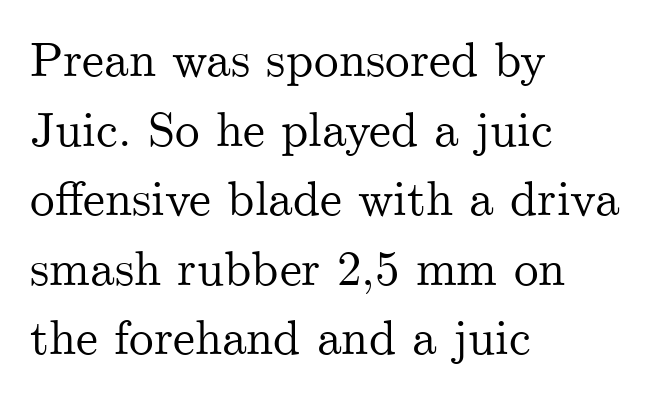
{"serif": "yes", "italic": "no", "width": "normal", "stroke_contrast": "medium", "x_height": "small", "monospaced": "no", "underline": "no", "align": "left", "line_spacing": "normal", "line_spacing_ratio": 1.42, "letter_spacing": "normal", "letter_spacing_em": 0.0, "glyph_px": 49}
